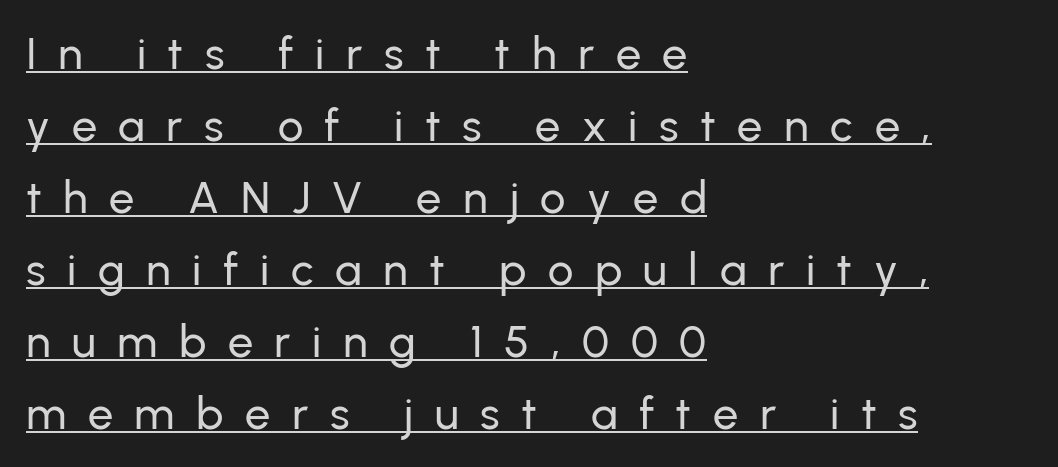
Q: Is the text italic (slanted)? A: No, it is upright.
Q: Is the typeface a serif or a sans-serif typeface? A: Sans-serif.
Q: Is the text underlined? A: Yes.
Q: How is the paragraph aligned? A: Left-aligned.
Q: Is the spacing between letters normal or unusually wide? A: Unusually wide.
Q: Is the spacing between lines tight, normal or loose? A: Normal.
Q: Width (condensed, normal, or wide)? A: Normal.
Q: Stroke contrast? A: Low.
Q: x-height? A: Medium.
Q: Monospaced? A: No.
